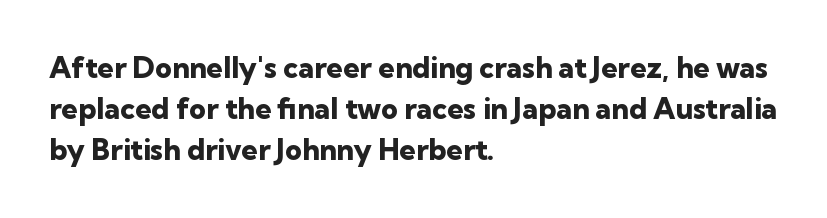
Spacing verdict: proportional, widths tailored to each character. There is no visible air inserted between adjacent glyphs. The passage shown stacks its lines at a standard gap. Font category for this specimen: sans-serif. The gap between lines stays unmarked.
